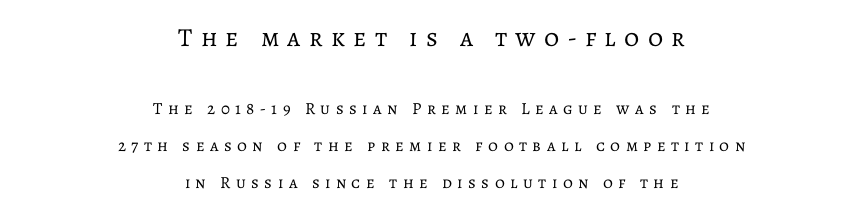
If you measured baseline to baseline, you'd find a long distance. Whoever set this made the first block the dominant, larger element. The font is comparable to plain body text, perhaps lighter. The typesetter chose a symmetrical, centered arrangement here.
